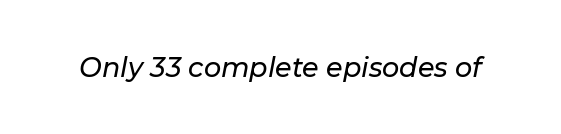
Q: Is the text italic (slanted)? A: Yes, it leans right by about 11 degrees.
Q: Is the text underlined? A: No.
Q: Is the spacing between letters normal or unusually wide? A: Normal.
